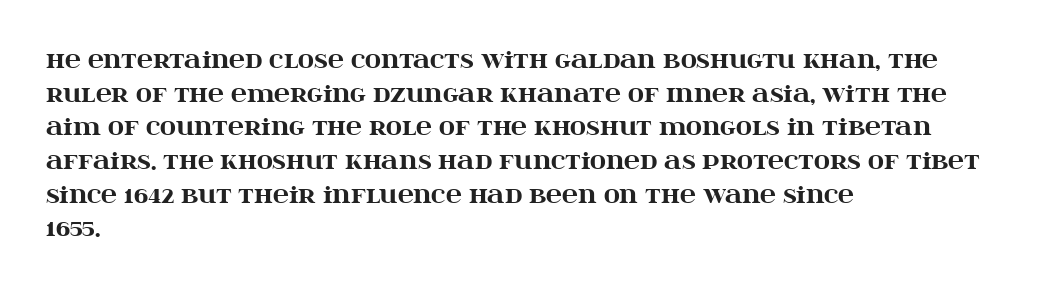
The image shows 22 px bold type, upright; set left-aligned, normal line spacing (1.53x), normal letter spacing, not underlined.
